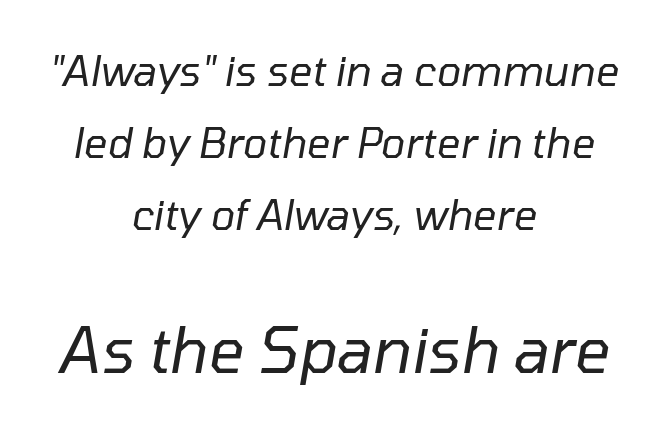
The image shows 62 px regular-weight type, italic (leaning right); set centered, line spacing 1.76x, normal letter spacing, not underlined; the second (bottom) block is 1.51x larger; low stroke contrast and a medium x-height.
